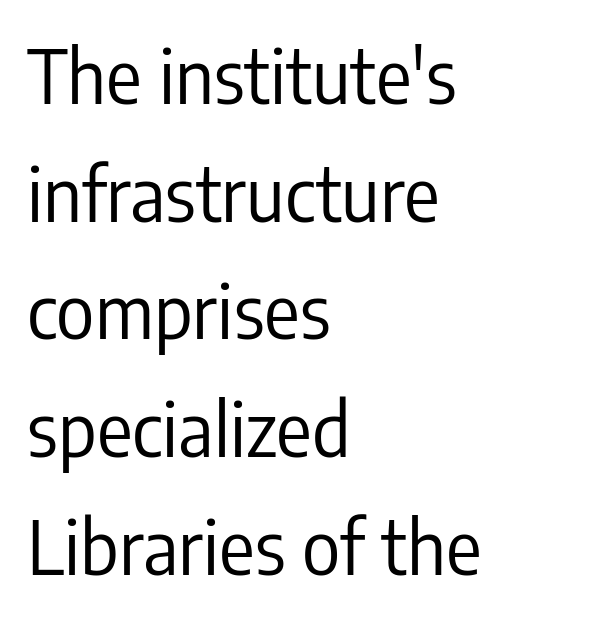
The image shows 74 px regular-weight, condensed sans-serif type, upright; set left-aligned, normal line spacing (1.59x), normal letter spacing, not underlined; low stroke contrast and a medium x-height.
